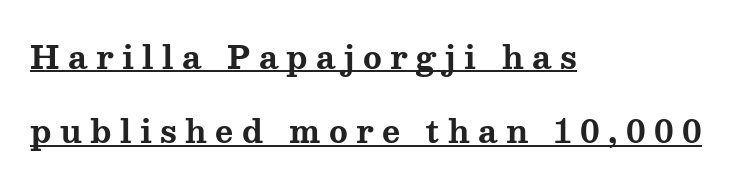
The image shows 31 px bold, wide serif type, upright; set left-aligned, loose line spacing (2.4x), unusually wide letter spacing (+0.27 em), underlined; medium stroke contrast and a medium x-height.
